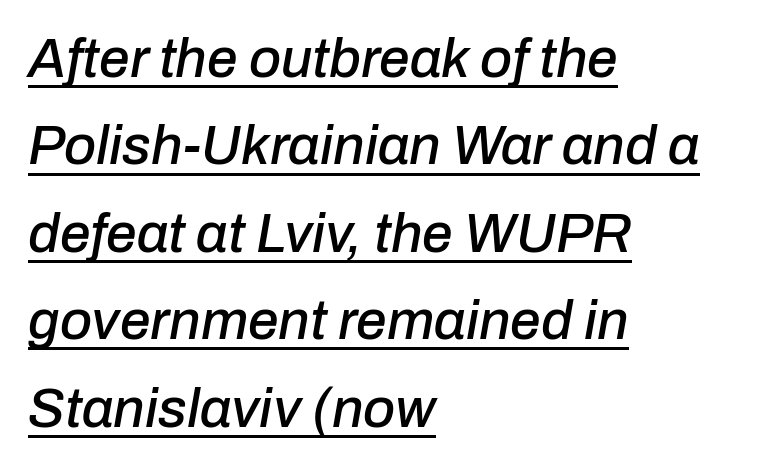
{"italic": "yes", "lean": "right", "slant_degrees": 10, "width": "normal", "stroke_contrast": "low", "x_height": "medium", "monospaced": "no", "underline": "yes", "align": "left", "line_spacing": "normal", "line_spacing_ratio": 1.59, "letter_spacing": "normal", "letter_spacing_em": 0.0, "glyph_px": 55}
